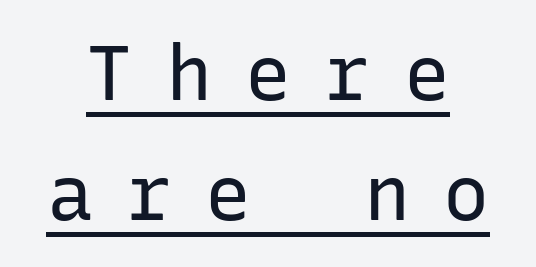
{"serif": "no", "italic": "no", "bold": "no", "weight": "regular", "width": "normal", "stroke_contrast": "low", "x_height": "medium", "monospaced": "yes", "underline": "yes", "align": "center", "line_spacing": "normal", "line_spacing_ratio": 1.56, "letter_spacing": "wide", "letter_spacing_em": 0.43, "glyph_px": 77}
